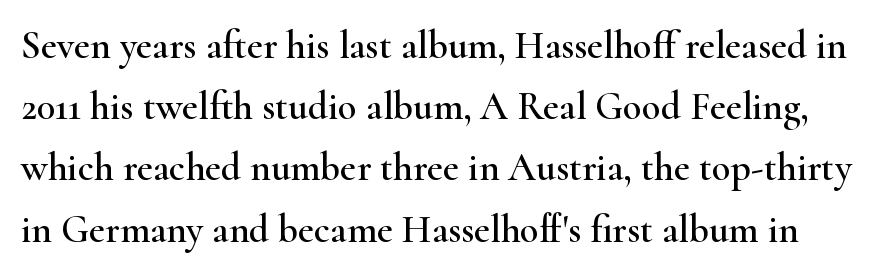
Q: Is the text italic (slanted)? A: No, it is upright.
Q: Is the typeface a serif or a sans-serif typeface? A: Serif.
Q: Is the text underlined? A: No.
Q: Is the spacing between letters normal or unusually wide? A: Normal.
Q: Is the spacing between lines tight, normal or loose? A: Normal.
Q: Width (condensed, normal, or wide)? A: Wide.
Q: Stroke contrast? A: High.
Q: x-height? A: Small.
Q: Monospaced? A: No.
